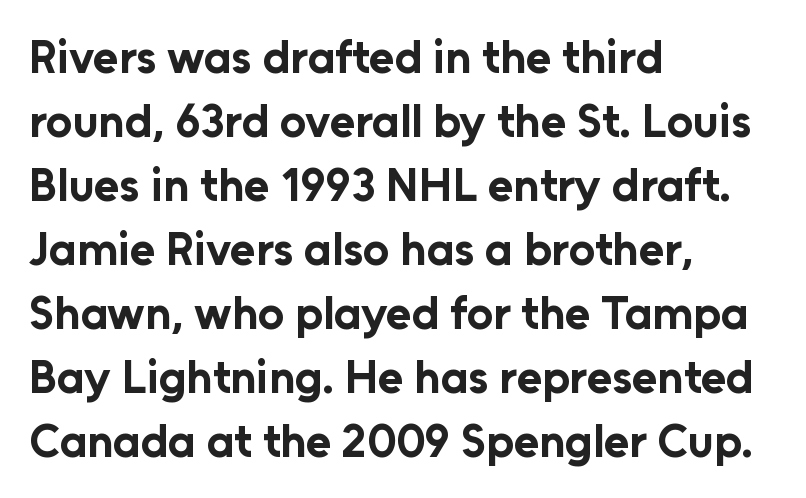
The type is set solid horizontally, with unmodified tracking. This sample keeps an unexceptional amount of space between lines. The rendering shows plain stroke endings on the letterforms — a sans-serif design. Each row of text sits above clean, open space. The axis of the letterforms is exactly vertical. In terms of weight, the rendering is a true, heavy bold.
